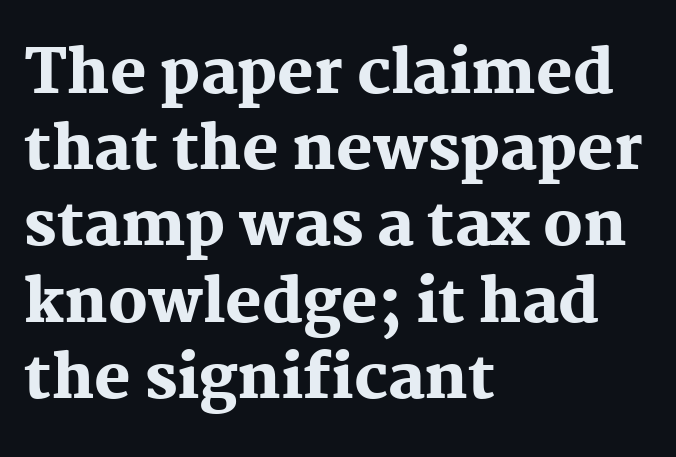
The paragraph has a hard left edge and a soft right edge. Summary of weight: heavy, a full bold. Only glyphs here, with clear space below each row. Evenly set lines give the paragraph a standard silhouette. The letters stand upright; this is a roman face.
